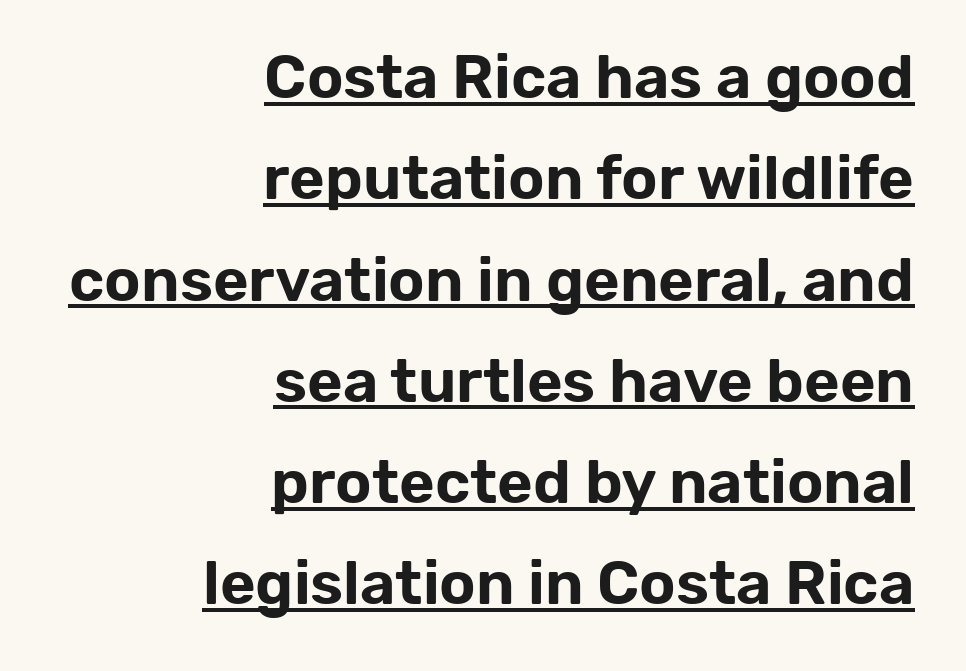
{"serif": "no", "italic": "no", "width": "normal", "stroke_contrast": "low", "x_height": "medium", "monospaced": "no", "underline": "yes", "align": "right", "line_spacing": "normal", "line_spacing_ratio": 1.66, "letter_spacing": "normal", "letter_spacing_em": 0.0, "glyph_px": 61}
